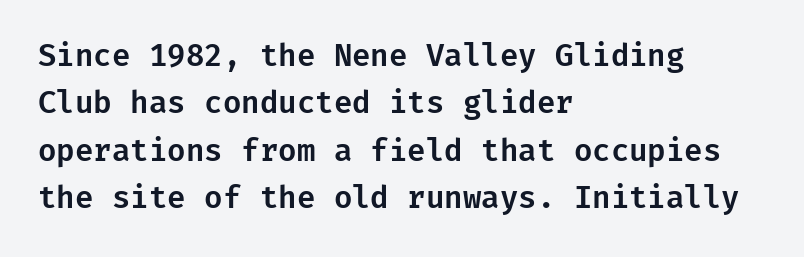
Compared with typical body copy, the letter spacing here is the same. Type without underlining. These lines are composed in type without serifs. Every character sits straight up, as roman type does. Compared with typical paragraphs, the rows here are spaced about the same. A classic flush-left, rag-right setting is used for this passage.
